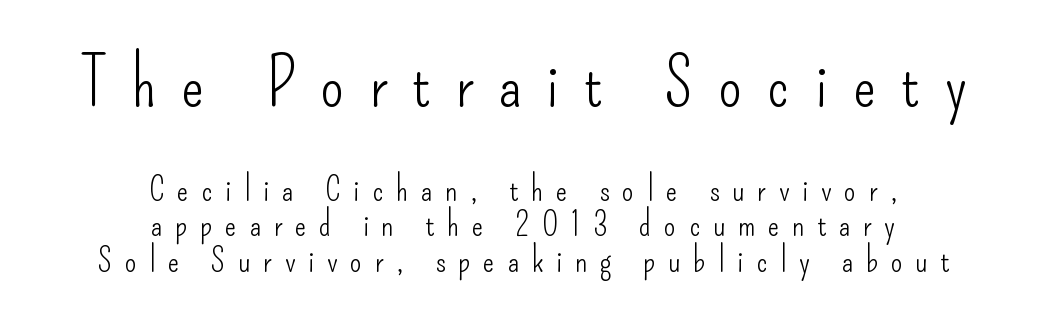
Q: Is the text bold? A: No.
Q: Is the text italic (slanted)? A: No, it is upright.
Q: Is the typeface a serif or a sans-serif typeface? A: Sans-serif.
Q: Is the text underlined? A: No.
Q: How is the paragraph aligned? A: Centered.
Q: Is the spacing between letters normal or unusually wide? A: Unusually wide.
Q: Is the spacing between lines tight, normal or loose? A: Tight.
Q: Which block of text is set in a larger size, the first (top) or the second (bottom)? A: The first (top) one.
Q: Width (condensed, normal, or wide)? A: Condensed.
Q: Stroke contrast? A: Low.
Q: x-height? A: Small.
Q: Monospaced? A: No.
